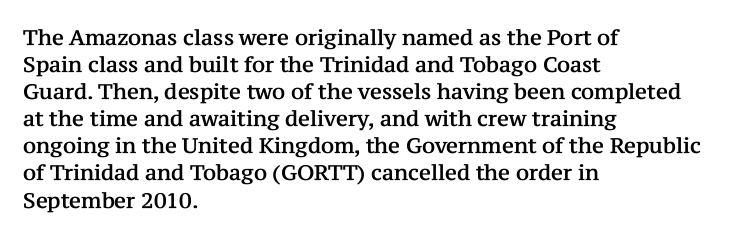
The image shows 21 px text type, upright; set left-aligned, normal line spacing (1.29x), normal letter spacing, not underlined.
